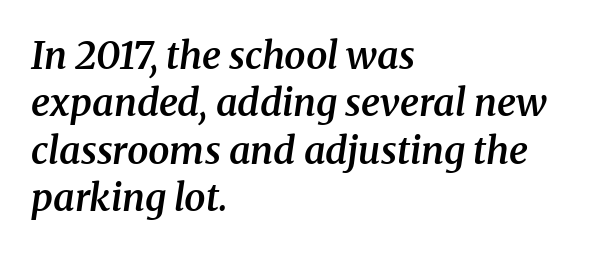
Q: Is the text bold? A: Semi-bold.
Q: Is the text italic (slanted)? A: Yes, it leans right by about 8 degrees.
Q: Is the typeface a serif or a sans-serif typeface? A: Serif.
Q: Is the text underlined? A: No.
Q: How is the paragraph aligned? A: Left-aligned.
Q: Is the spacing between letters normal or unusually wide? A: Normal.
Q: Is the spacing between lines tight, normal or loose? A: Normal.
Q: Width (condensed, normal, or wide)? A: Normal.
Q: Stroke contrast? A: Medium.
Q: x-height? A: Medium.
Q: Monospaced? A: No.
